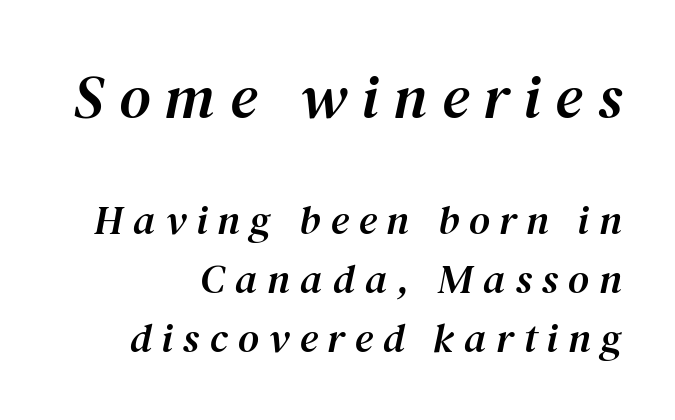
The image shows 61 px serif type, italic (leaning right); set right-aligned, normal line spacing (1.44x), unusually wide letter spacing (+0.24 em), not underlined; the first (top) block is 1.49x larger; medium stroke contrast and a medium x-height.
